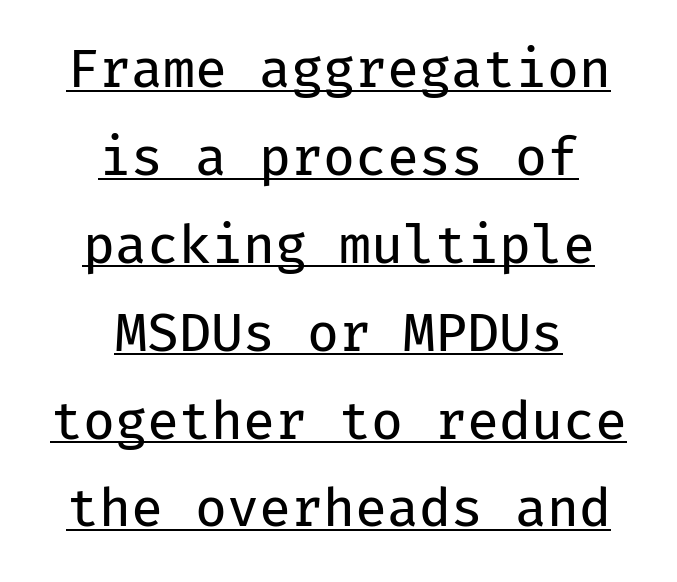
A sans-serif font was chosen for this passage. The lettering stays uniformly vertical, giving the passage a roman look. The sample's only ornament is a line tracing under the words. These lines sit exactly where default settings would place them. The passage shown is not bold in any degree. Does the copy run flush right? No — it is centered line by line.
